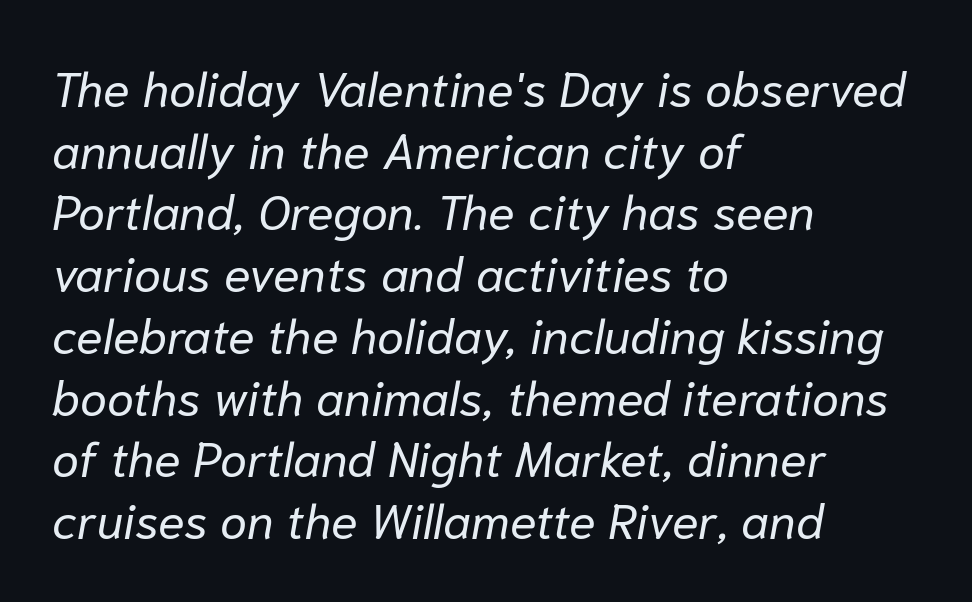
This is oblique type, the kind used for emphasis or titles. The cut favours lightness, reaching ordinary text weight at its darkest. Layout note: lines flush left. Does extra space separate the letters? No, they use regular spacing. Unmarked baselines from the first word to the last.
